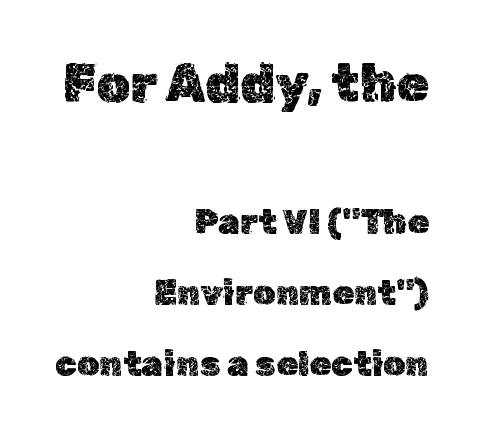
The image shows 53 px text type, upright; set right-aligned, loose line spacing (2.02x), normal letter spacing, not underlined; the first (top) block is 1.51x larger; a medium x-height.
